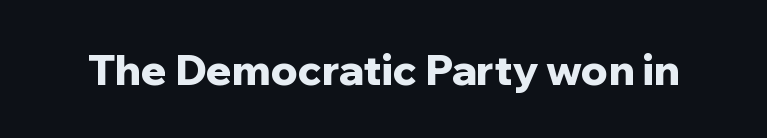
{"serif": "no", "italic": "no", "bold": "yes", "weight": "bold", "width": "normal", "stroke_contrast": "low", "x_height": "medium", "monospaced": "no", "underline": "no", "letter_spacing": "normal", "letter_spacing_em": 0.0, "glyph_px": 42}
